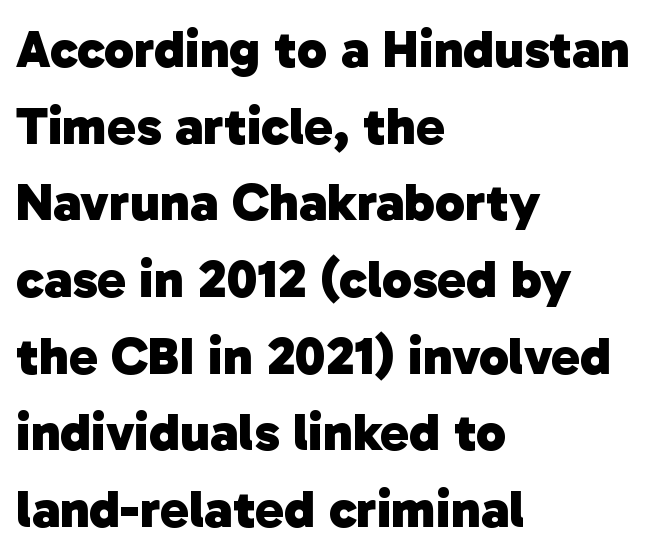
The image shows 54 px heavy sans-serif type; set left-aligned, normal line spacing (1.42x), normal letter spacing, not underlined; low stroke contrast and a medium x-height.
